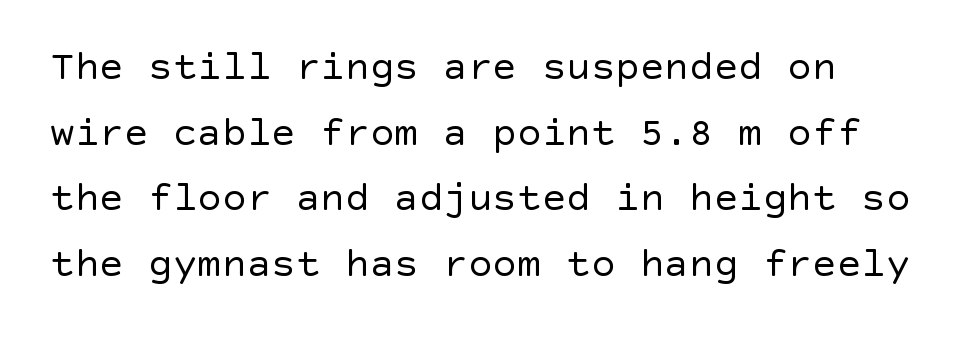
Q: Is the text bold? A: No.
Q: Is the text italic (slanted)? A: No, it is upright.
Q: Is the typeface a serif or a sans-serif typeface? A: Sans-serif.
Q: Is the text underlined? A: No.
Q: How is the paragraph aligned? A: Left-aligned.
Q: Is the spacing between letters normal or unusually wide? A: Normal.
Q: Is the spacing between lines tight, normal or loose? A: Normal.
Q: Width (condensed, normal, or wide)? A: Normal.
Q: x-height? A: Large.
